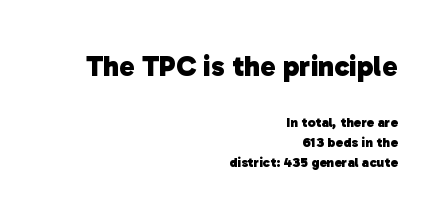
The image shows 29 px heavy sans-serif type; set right-aligned, normal line spacing (1.44x), normal letter spacing, not underlined; the first (top) block is 2.07x larger; low stroke contrast and a medium x-height.
